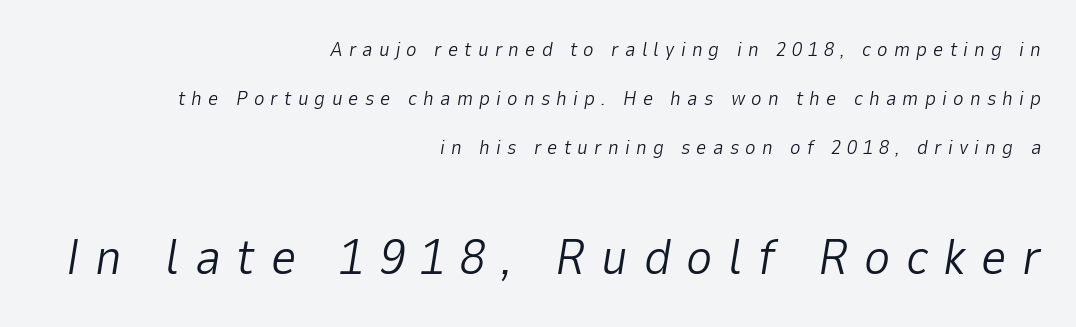
{"italic": "yes", "lean": "right", "slant_degrees": 9, "bold": "no", "weight": "light", "width": "normal", "stroke_contrast": "low", "x_height": "medium", "monospaced": "no", "underline": "no", "align": "right", "line_spacing": "loose", "line_spacing_ratio": 2.46, "letter_spacing": "wide", "letter_spacing_em": 0.31, "larger_block": "second", "size_ratio": 2.5, "glyph_px": 50}
